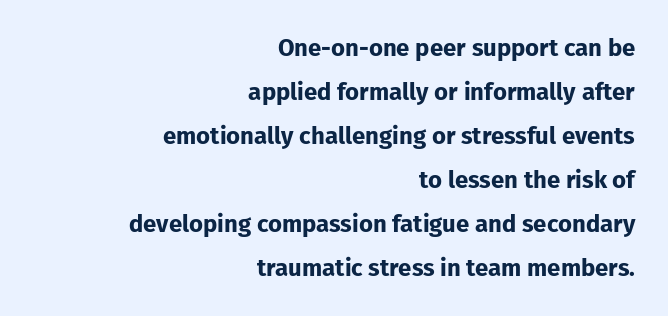
The image shows 24 px bold type, upright; set right-aligned, line spacing 1.83x, normal letter spacing, not underlined.
